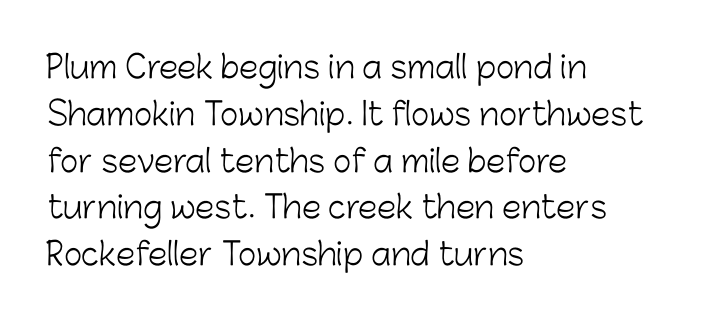
Q: Is the text bold? A: No.
Q: Is the text italic (slanted)? A: No, it is upright.
Q: Is the typeface a serif or a sans-serif typeface? A: Sans-serif.
Q: Is the text underlined? A: No.
Q: How is the paragraph aligned? A: Left-aligned.
Q: Is the spacing between letters normal or unusually wide? A: Normal.
Q: Is the spacing between lines tight, normal or loose? A: Normal.
Q: Width (condensed, normal, or wide)? A: Normal.
Q: Stroke contrast? A: Low.
Q: x-height? A: Medium.
Q: Monospaced? A: No.
